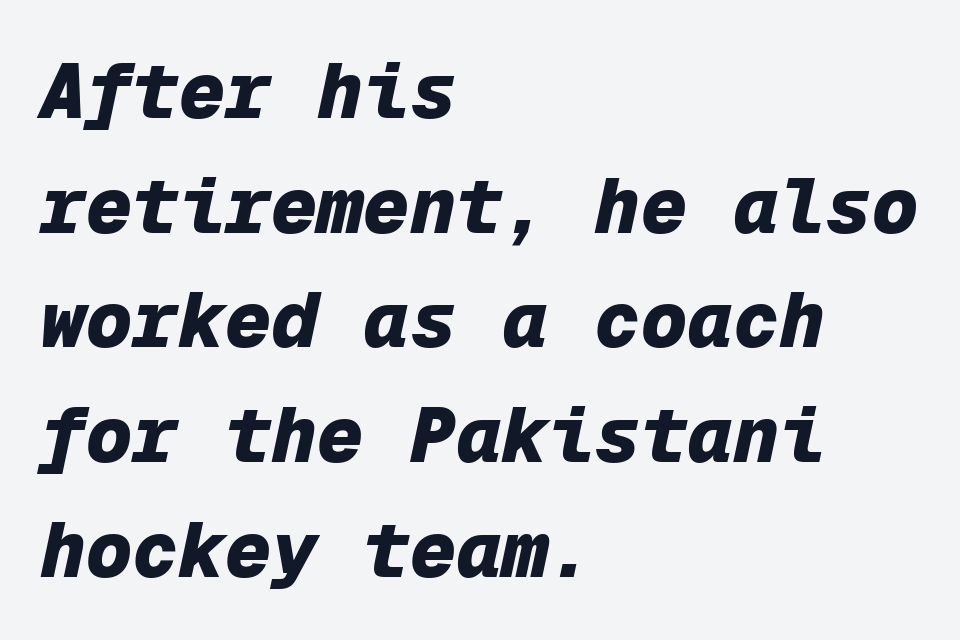
Reading down the block, your eye returns to a fixed left position each line. This sample has the even, mechanical cadence of fixed-width lettering. No extra tracking has been applied to these lines. The space between consecutive lines is moderate. Descenders hang freely into open space.
